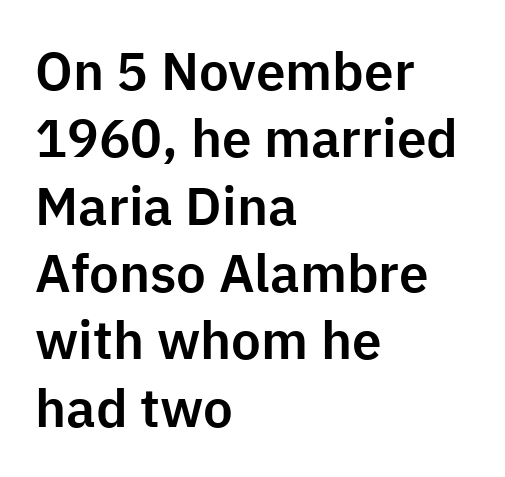
Evenly set lines give the paragraph a standard silhouette. Nobody drew a line under any word here. Left-aligned paragraph, ragged on the right. Stroke terminals: plain, sans-serif.
